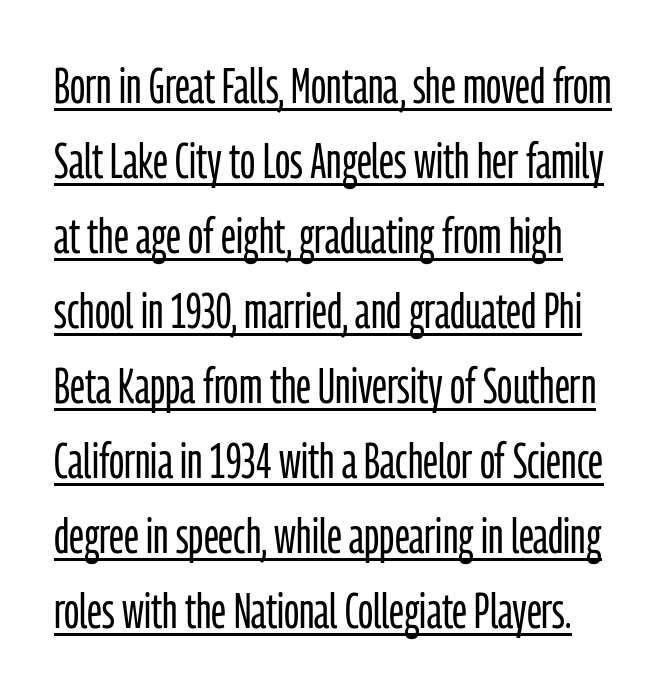
The image shows 50 px light, condensed sans-serif type, upright; set normal line spacing (1.5x), normal letter spacing, underlined; low stroke contrast and a medium x-height.
